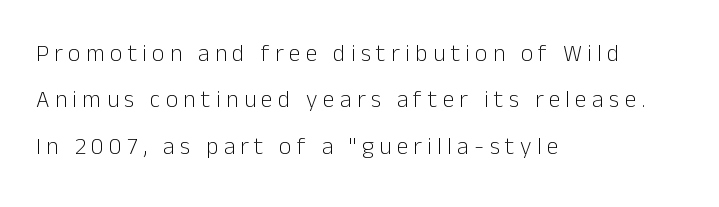
Q: Is the text bold? A: No.
Q: Is the text italic (slanted)? A: No, it is upright.
Q: Is the text underlined? A: No.
Q: How is the paragraph aligned? A: Left-aligned.
Q: Is the spacing between letters normal or unusually wide? A: Unusually wide.
Q: Is the spacing between lines tight, normal or loose? A: Loose.
